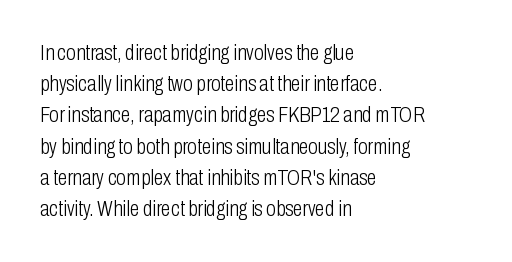
{"italic": "no", "bold": "no", "underline": "no", "align": "left", "line_spacing": "normal", "line_spacing_ratio": 1.42, "letter_spacing": "normal", "letter_spacing_em": 0.0, "glyph_px": 22}
